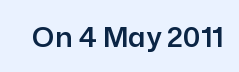
The image shows 28 px sans-serif type, upright; set normal letter spacing, not underlined; low stroke contrast and a medium x-height.
